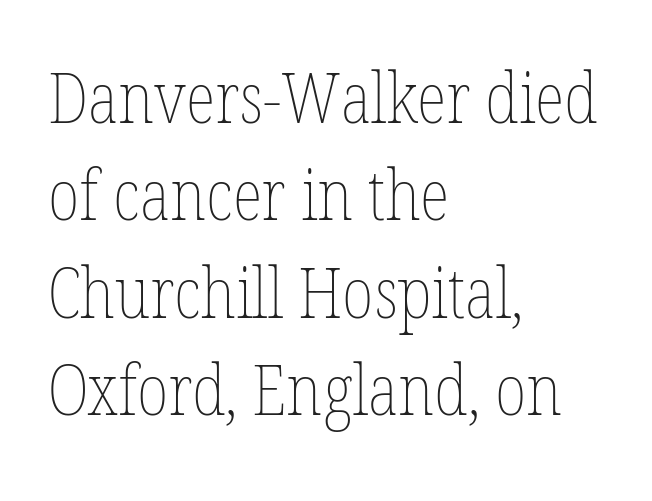
Evenly set lines give the paragraph a standard silhouette. When letters stand straight like this, we call the style roman or upright. Note the varied advance widths — an 'i' is clearly narrower than an 'm'. The strokes carry an ordinary text weight at most. The gap between lines stays unmarked. The text block is weighted toward the left margin, trailing off unevenly rightward.
